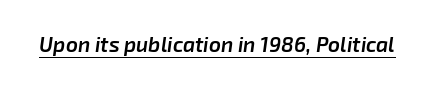
{"italic": "yes", "lean": "right", "slant_degrees": 8, "bold": "semi", "underline": "yes", "letter_spacing": "normal", "letter_spacing_em": 0.0, "glyph_px": 21}
